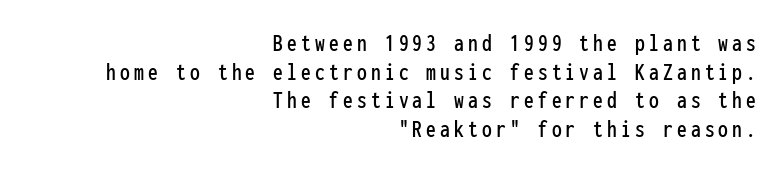
{"italic": "no", "underline": "no", "align": "right", "line_spacing": "tight", "line_spacing_ratio": 1.1, "glyph_px": 26}
